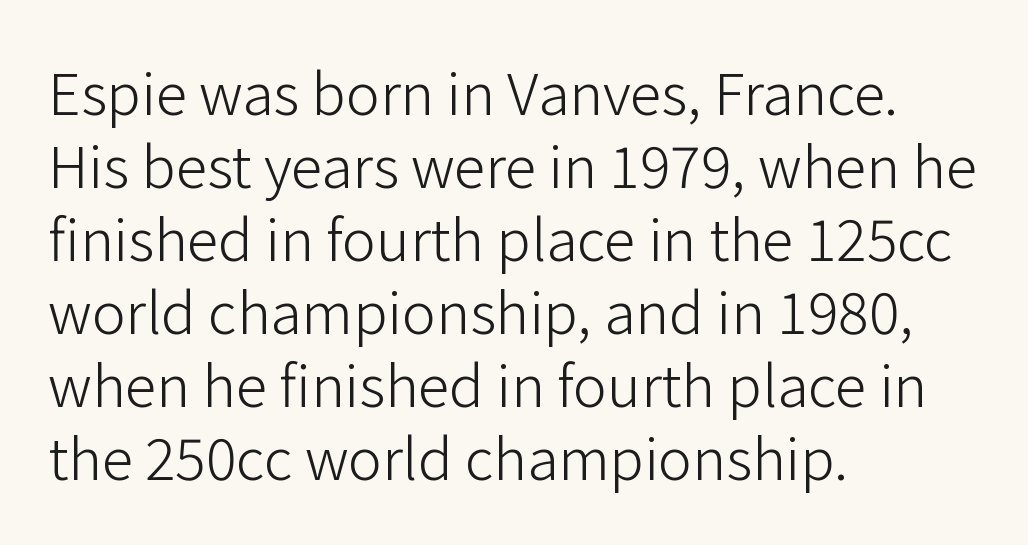
Serifs: no, the terminals of the letterforms are clean. The font's upright variant was chosen for this text. Any mark beneath the type? The region is blank. No chunkiness to these letters — they're not bold.
